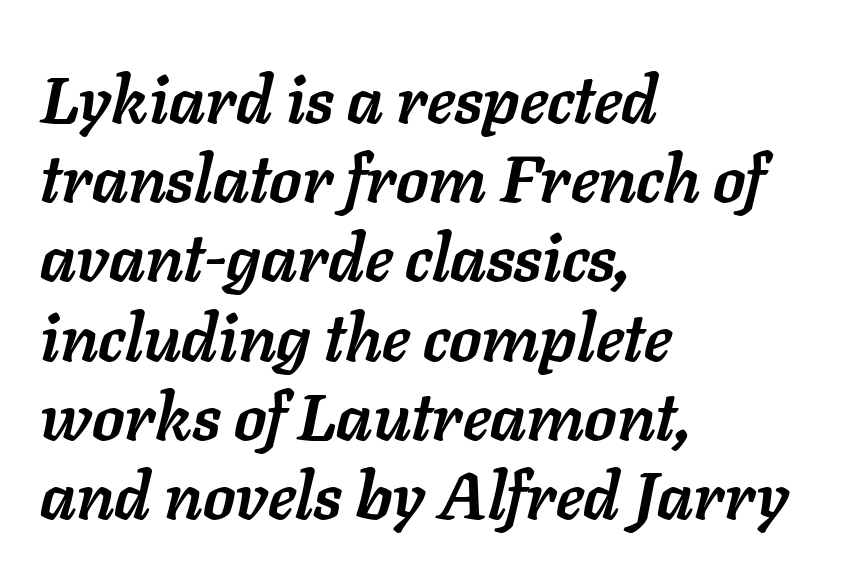
{"italic": "yes", "lean": "right", "slant_degrees": 11, "bold": "yes", "weight": "semibold", "width": "normal", "stroke_contrast": "low", "x_height": "medium", "monospaced": "no", "underline": "no", "align": "left", "line_spacing_ratio": 1.2, "letter_spacing": "normal", "letter_spacing_em": 0.0, "glyph_px": 66}
